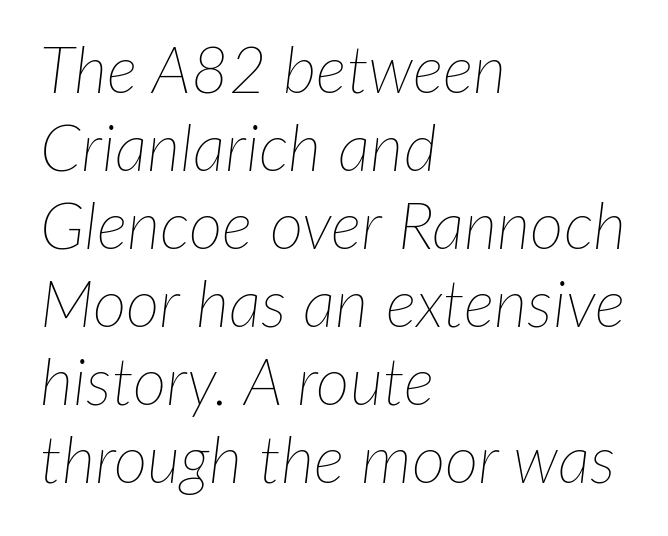
{"italic": "yes", "lean": "right", "slant_degrees": 7, "bold": "no", "weight": "thin", "width": "normal", "stroke_contrast": "low", "x_height": "medium", "monospaced": "no", "underline": "no", "align": "left", "line_spacing_ratio": 1.2, "letter_spacing": "normal", "letter_spacing_em": 0.0, "glyph_px": 65}
